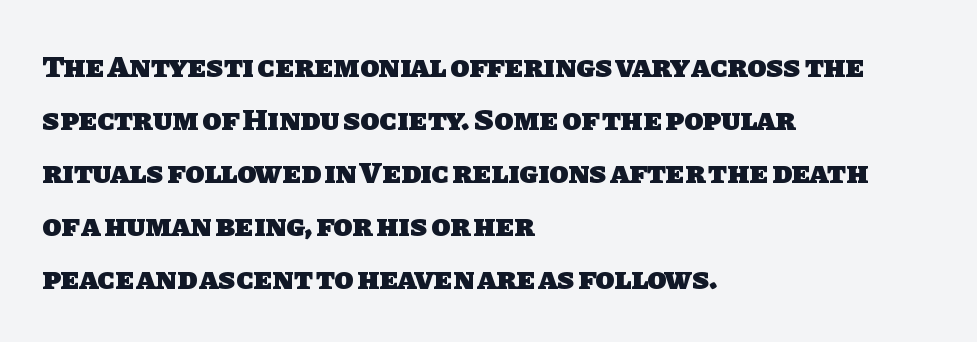
Q: Is the text bold? A: Yes.
Q: Is the typeface a serif or a sans-serif typeface? A: Sans-serif.
Q: Is the text underlined? A: No.
Q: How is the paragraph aligned? A: Left-aligned.
Q: Is the spacing between letters normal or unusually wide? A: Normal.
Q: Width (condensed, normal, or wide)? A: Normal.
Q: Stroke contrast? A: Low.
Q: x-height? A: Large.
Q: Monospaced? A: No.
